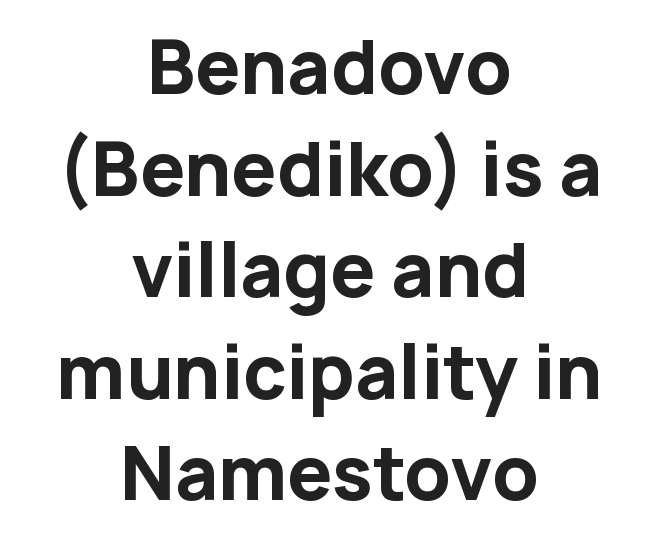
Is this a sans? Yes — the strokes have no serifs. This sample is center-justified, so both line endings float freely. Vertical strokes here are truly vertical. The area under the type is left untouched. Do the characters align in a grid? No, the font is proportional. Reading down the column, the eye jumps a familiar distance to each next line.
